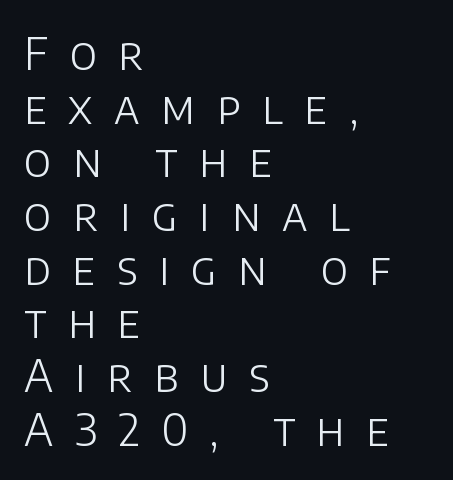
The image shows 44 px light sans-serif type, upright; set left-aligned, line spacing 1.22x, unusually wide letter spacing (+0.49 em), not underlined; low stroke contrast and a large x-height.
